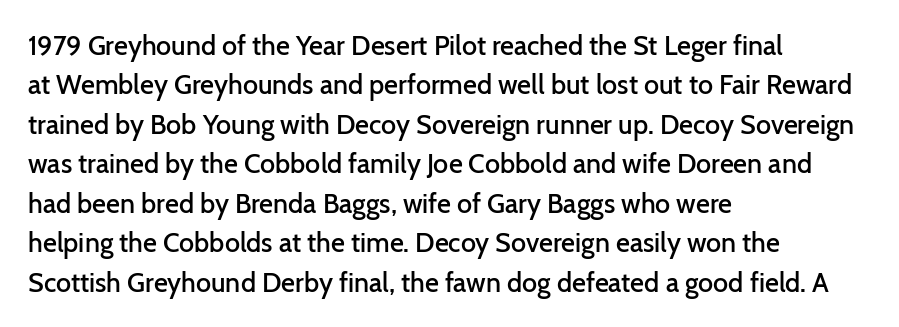
The line texture is even and compact thanks to regular tracking. The vertical gap from one line to the next is medium. It's the straight-up-and-down kind of type. I'd describe the lettering as semibold — firm but not a full bold. Layout note: lines flush left. Words float on clear page, feet unadorned.
